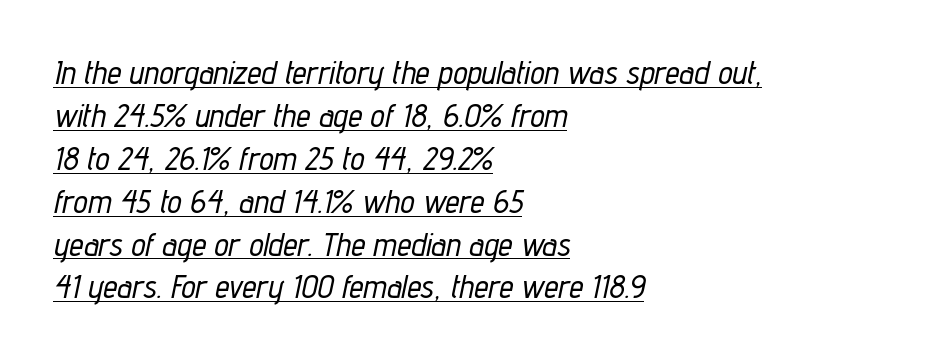
The paragraph shown leans on its left margin. The type is set solid horizontally, with unmodified tracking. The space between consecutive lines is moderate. Check the space under the baseline: a stroke is drawn there. Looks like regular typesetting: each glyph gets only the width it needs.
